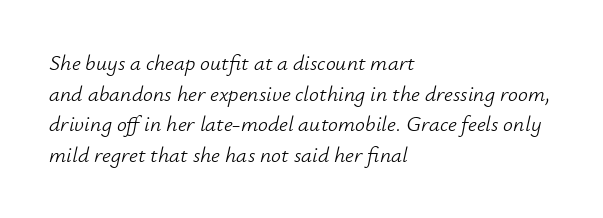
{"italic": "yes", "lean": "right", "slant_degrees": 12, "bold": "no", "underline": "no", "align": "left", "line_spacing": "normal", "line_spacing_ratio": 1.39, "letter_spacing": "normal", "letter_spacing_em": 0.0, "glyph_px": 22}
